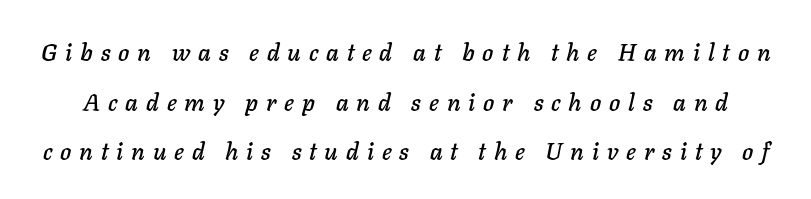
{"italic": "yes", "lean": "right", "slant_degrees": 11, "underline": "no", "line_spacing": "loose", "line_spacing_ratio": 2.07, "letter_spacing": "wide", "letter_spacing_em": 0.33, "glyph_px": 24}
